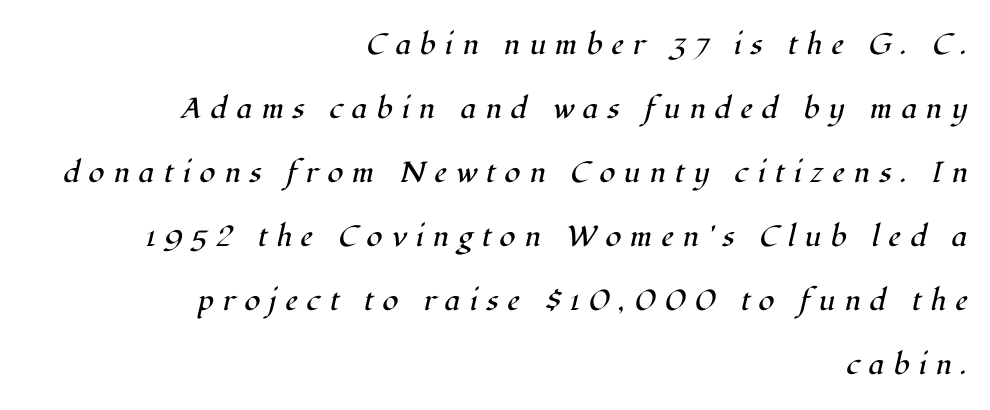
Q: Is the text bold? A: No.
Q: Is the text italic (slanted)? A: Yes, it leans right by about 12 degrees.
Q: Is the typeface a serif or a sans-serif typeface? A: Serif.
Q: Is the text underlined? A: No.
Q: How is the paragraph aligned? A: Right-aligned.
Q: Is the spacing between letters normal or unusually wide? A: Unusually wide.
Q: Is the spacing between lines tight, normal or loose? A: Loose.
Q: Width (condensed, normal, or wide)? A: Normal.
Q: Stroke contrast? A: High.
Q: x-height? A: Medium.
Q: Monospaced? A: No.
